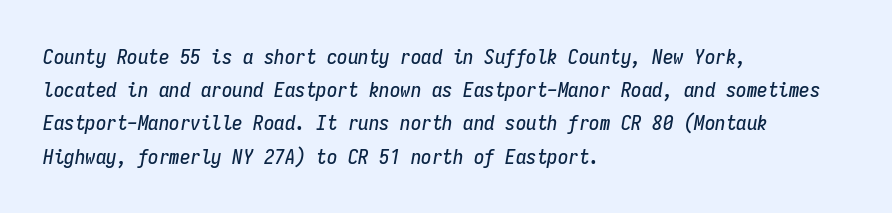
The image shows 21 px text type, italic (leaning right); set left-aligned, normal line spacing (1.58x), normal letter spacing, not underlined.
